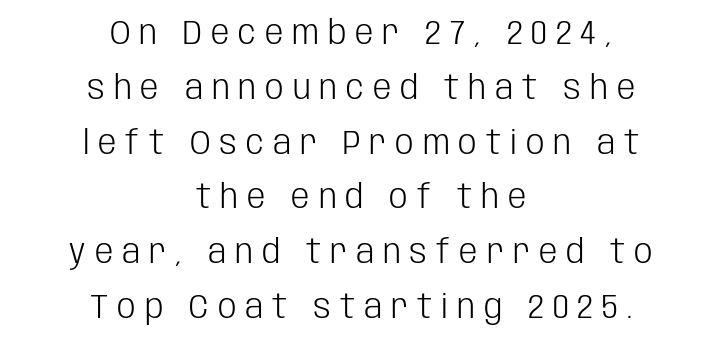
{"serif": "no", "italic": "no", "bold": "no", "weight": "light", "width": "condensed", "stroke_contrast": "low", "x_height": "large", "monospaced": "no", "underline": "no", "align": "center", "line_spacing": "normal", "line_spacing_ratio": 1.66, "letter_spacing": "wide", "letter_spacing_em": 0.27, "glyph_px": 33}
